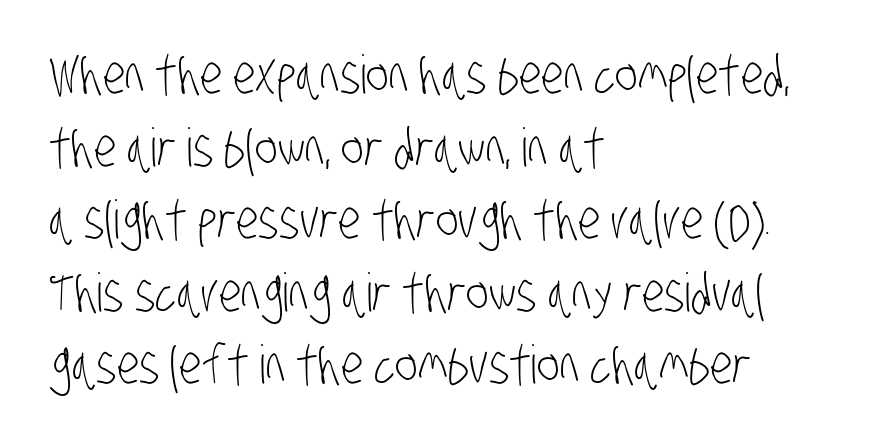
The image shows 53 px light, condensed sans-serif type; set left-aligned, normal line spacing (1.37x), normal letter spacing, not underlined; low stroke contrast and a large x-height.
